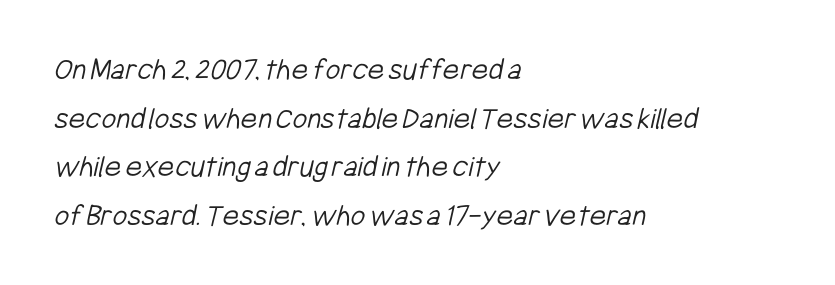
Inter-character spacing is left at the font's built-in metrics. Successive baselines arrive at the customary interval. Rule under the text: the space is simply empty. The paragraph shown leans on its left margin. Nothing heavy about these letters — not bold at all.
